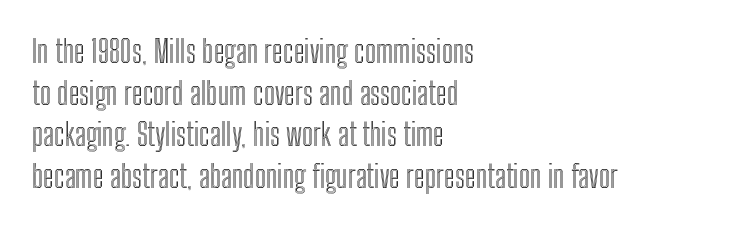
{"italic": "no", "width": "condensed", "x_height": "medium", "monospaced": "no", "underline": "no", "align": "left", "line_spacing": "normal", "line_spacing_ratio": 1.34, "letter_spacing": "normal", "letter_spacing_em": 0.0, "glyph_px": 31}
